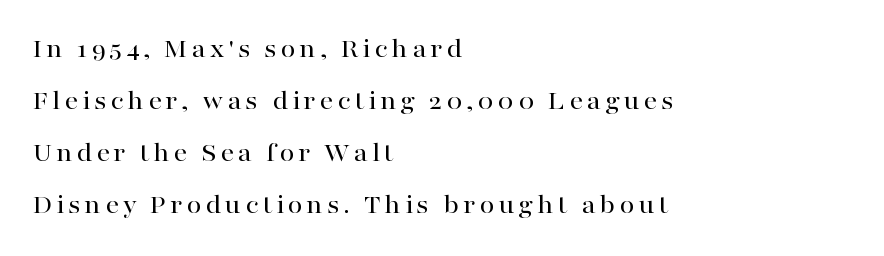
The area under the type is left untouched. Casual observation: everything's shoved over to the left. Does the lettering tilt? It doesn't — this is upright. What's the leading like? Stretched, with rows far apart.
